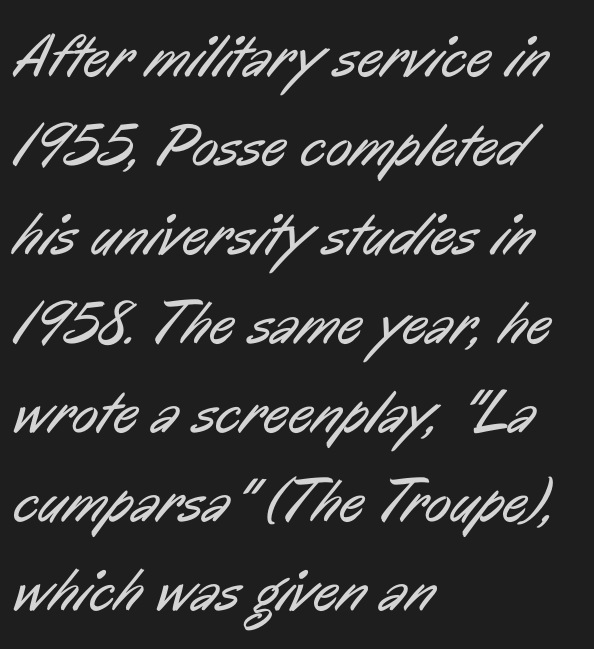
The image shows 61 px regular-weight, condensed sans-serif type; set left-aligned, normal line spacing (1.46x), normal letter spacing, not underlined; low stroke contrast and a medium x-height.
